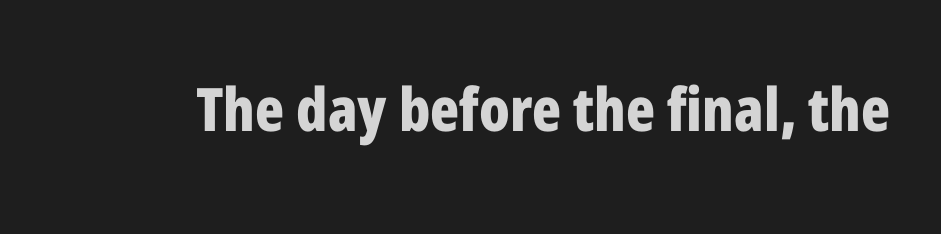
The image shows 60 px bold, condensed sans-serif type, upright; set normal letter spacing, not underlined; low stroke contrast and a medium x-height.
